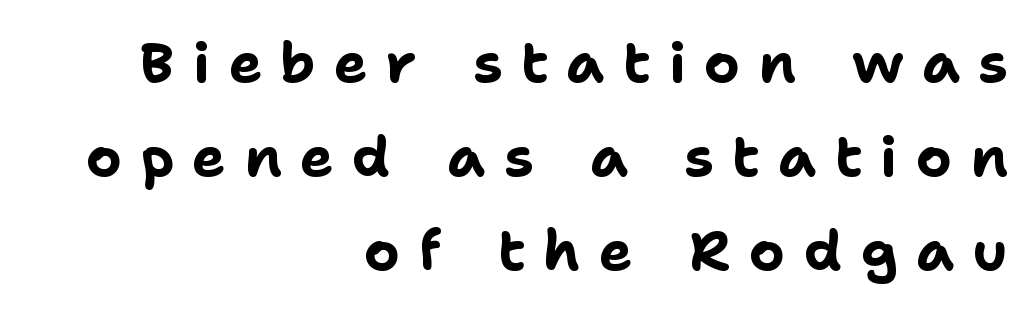
The zone under the glyphs is completely vacant. It's the straight-up-and-down kind of type. What's the leading like? Ordinary, nothing unusual. The rag falls on the left side of this text block. You could not count columns in this text — the font is proportionally spaced.
